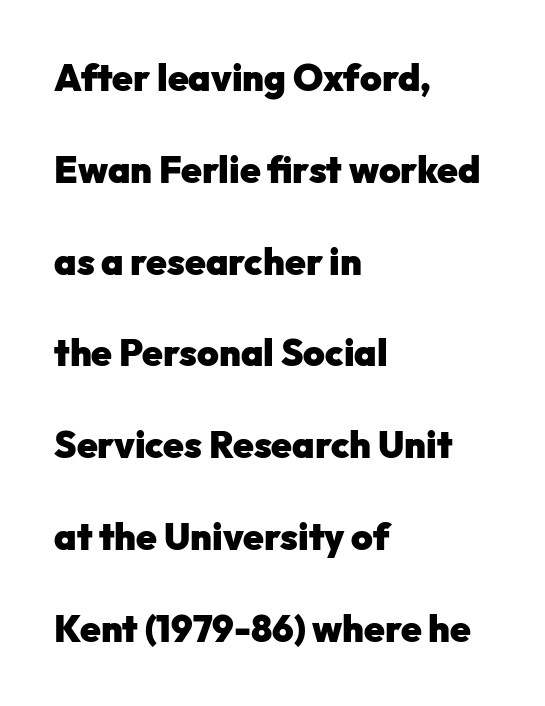
Q: Is the text bold? A: Yes.
Q: Is the text italic (slanted)? A: No, it is upright.
Q: Is the typeface a serif or a sans-serif typeface? A: Sans-serif.
Q: Is the text underlined? A: No.
Q: How is the paragraph aligned? A: Left-aligned.
Q: Is the spacing between letters normal or unusually wide? A: Normal.
Q: Is the spacing between lines tight, normal or loose? A: Loose.
Q: Width (condensed, normal, or wide)? A: Normal.
Q: Stroke contrast? A: Low.
Q: x-height? A: Medium.
Q: Monospaced? A: No.
